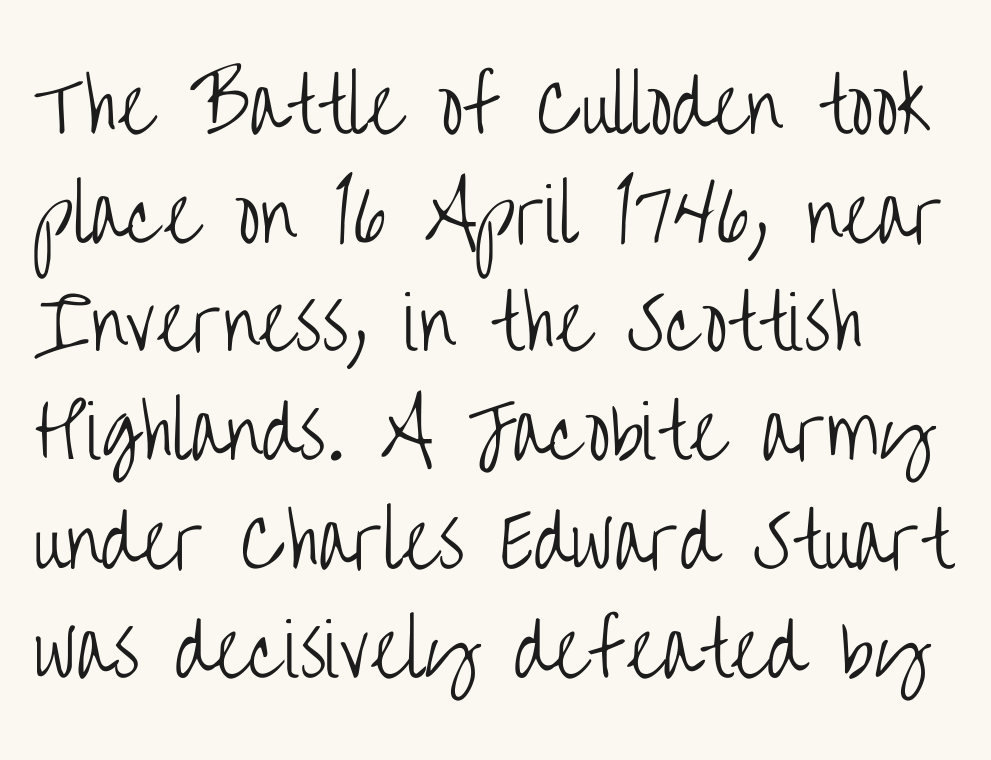
The rendering uses a moderate line-height, typical for paragraphs. Here the designer chose a conventional face with non-uniform glyph widths. Font category for this specimen: sans-serif. Unbolded letterforms with no extra heft.
